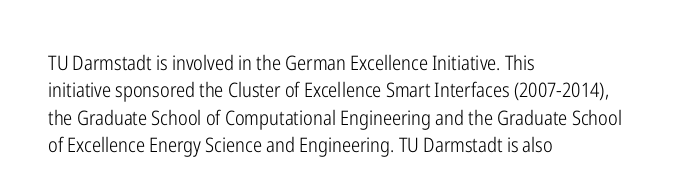
Caption: standard tracking, unaltered. Alignment: flush left. Line spacing here is normal. Weight: not bold — regular or lighter.
